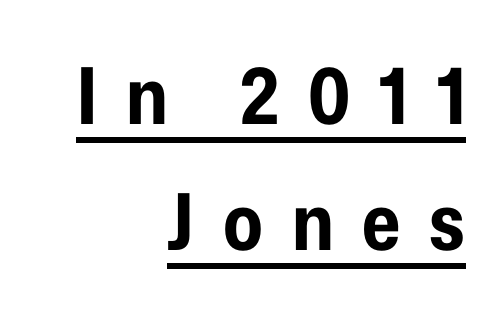
{"serif": "no", "italic": "no", "bold": "yes", "weight": "bold", "width": "condensed", "stroke_contrast": "low", "x_height": "medium", "monospaced": "no", "underline": "yes", "align": "right", "line_spacing": "normal", "line_spacing_ratio": 1.62, "letter_spacing": "wide", "letter_spacing_em": 0.37, "glyph_px": 78}
